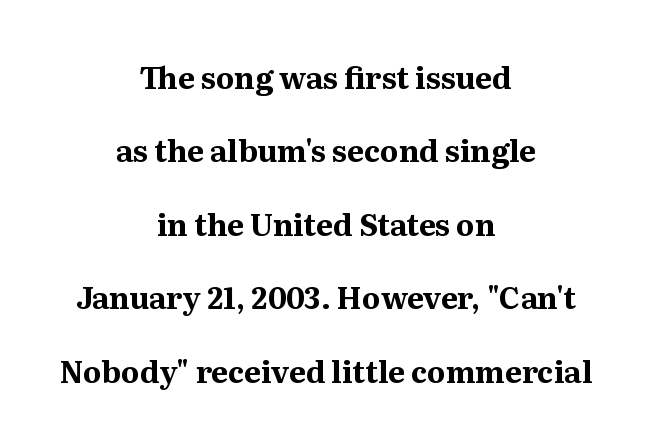
{"serif": "yes", "italic": "no", "bold": "yes", "weight": "bold", "width": "normal", "stroke_contrast": "medium", "x_height": "medium", "monospaced": "no", "underline": "no", "align": "center", "line_spacing": "loose", "line_spacing_ratio": 2.45, "letter_spacing": "normal", "letter_spacing_em": 0.0, "glyph_px": 30}
